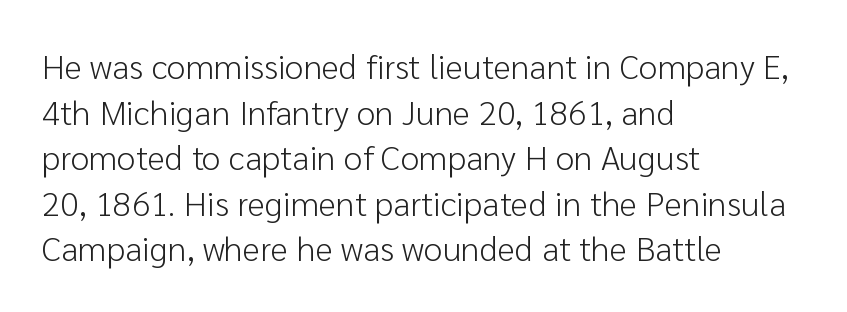
Q: Is the text bold? A: No.
Q: Is the text italic (slanted)? A: No, it is upright.
Q: Is the typeface a serif or a sans-serif typeface? A: Sans-serif.
Q: Is the text underlined? A: No.
Q: How is the paragraph aligned? A: Left-aligned.
Q: Is the spacing between letters normal or unusually wide? A: Normal.
Q: Is the spacing between lines tight, normal or loose? A: Normal.
Q: Width (condensed, normal, or wide)? A: Normal.
Q: Stroke contrast? A: Low.
Q: x-height? A: Medium.
Q: Monospaced? A: No.
